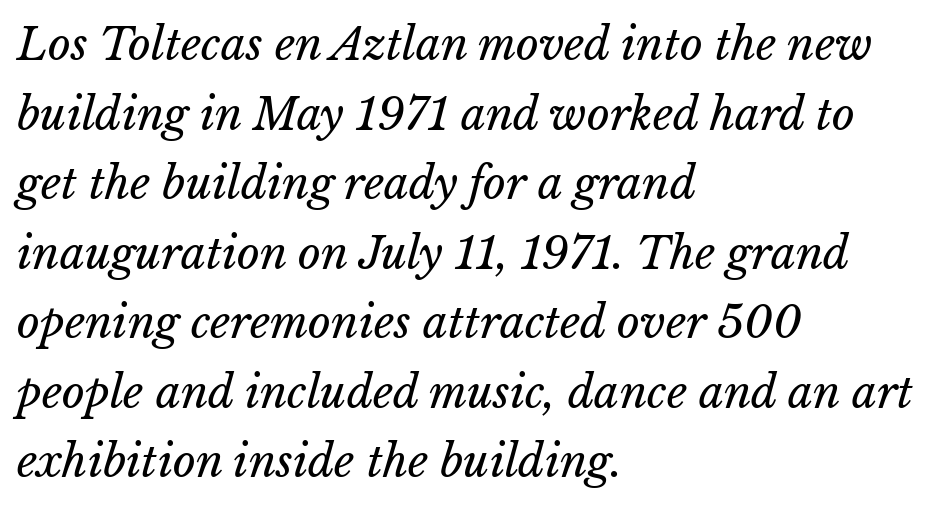
Inter-character spacing is left at the font's built-in metrics. This sample has the flowing, uneven cadence of proportional lettering. The gap between lines stays unmarked. Each stroke keeps to a modest, everyday thickness or less. These lines are set flush left with a ragged right edge.
